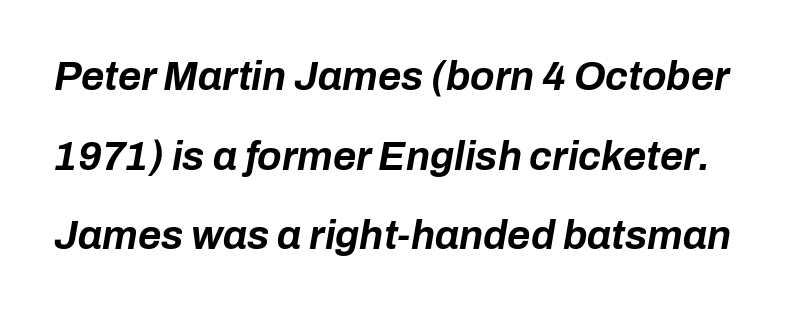
{"italic": "yes", "lean": "right", "slant_degrees": 10, "bold": "yes", "weight": "bold", "width": "normal", "stroke_contrast": "low", "x_height": "medium", "monospaced": "no", "underline": "no", "line_spacing": "loose", "line_spacing_ratio": 1.99, "letter_spacing": "normal", "letter_spacing_em": 0.0, "glyph_px": 40}
